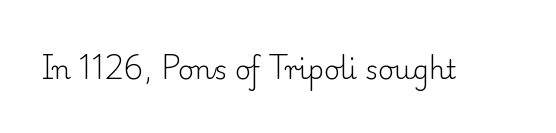
Q: Is the text bold? A: No.
Q: Is the text italic (slanted)? A: No, it is upright.
Q: Is the text underlined? A: No.
Q: Is the spacing between letters normal or unusually wide? A: Normal.
